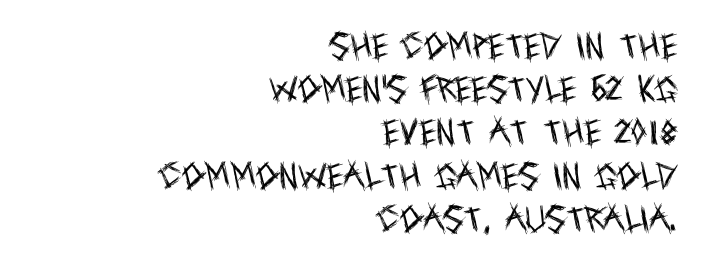
Where is the straight margin? On the right. Weight class: somewhere from thin through regular. Letterform terminals end flat and unadorned throughout the passage. Honestly, the row spacing looks completely unremarkable. When letters stand straight like this, we call the style roman or upright.
